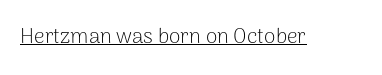
Q: Is the text bold? A: No.
Q: Is the text italic (slanted)? A: No, it is upright.
Q: Is the text underlined? A: Yes.
Q: Is the spacing between letters normal or unusually wide? A: Normal.
